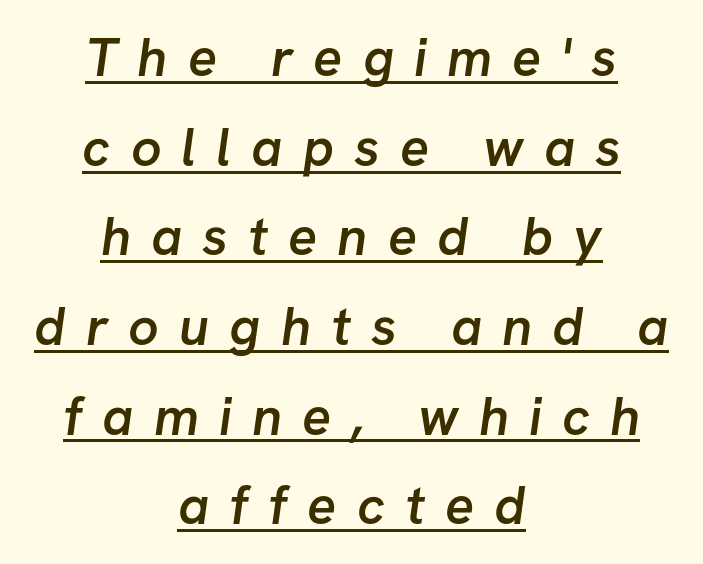
{"serif": "no", "bold": "semi", "weight": "semibold", "width": "normal", "stroke_contrast": "low", "x_height": "medium", "monospaced": "no", "underline": "yes", "align": "center", "line_spacing": "normal", "line_spacing_ratio": 1.66, "letter_spacing": "wide", "letter_spacing_em": 0.37, "glyph_px": 54}
